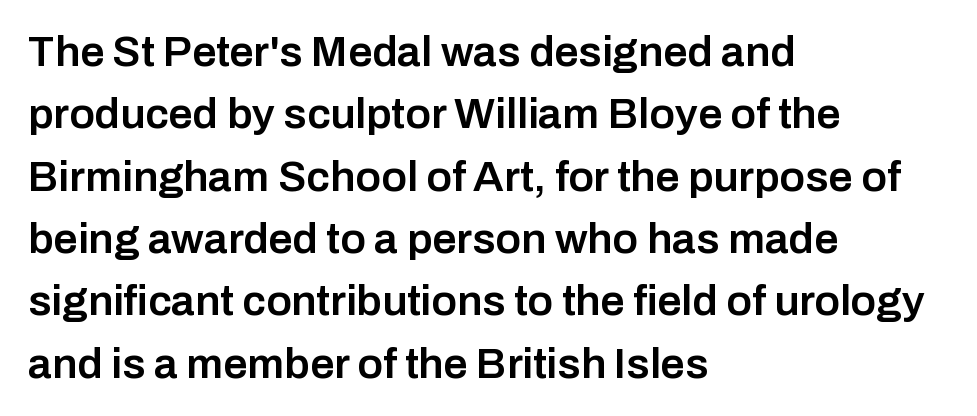
The image shows 43 px semibold sans-serif type, upright; set left-aligned, normal line spacing (1.45x), normal letter spacing, not underlined; low stroke contrast and a medium x-height.
